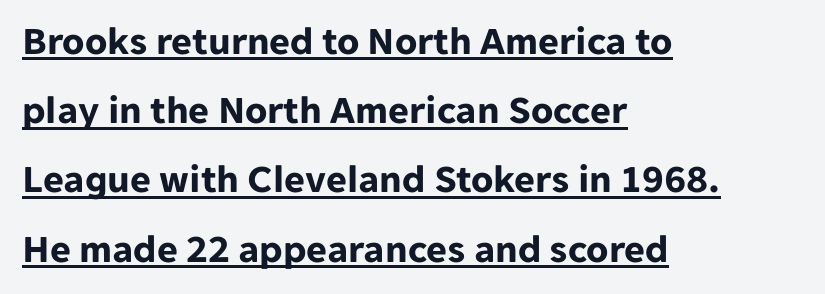
Line beginnings align vertically; line endings do not. Is this a sans? Yes — the strokes have no serifs. Words appear dense and cohesive because spacing is normal. When letters stand straight like this, we call the style roman or upright. Each line of the rendering has a horizontal stroke beneath the glyphs. Each letter keeps its own natural width here, so spacing adapts to shape.
